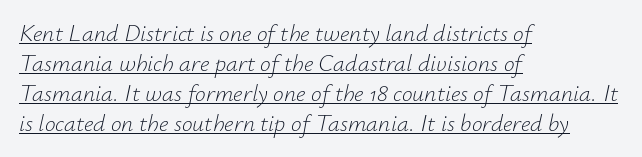
{"italic": "yes", "lean": "right", "slant_degrees": 12, "bold": "no", "underline": "yes", "align": "left", "line_spacing": "normal", "line_spacing_ratio": 1.25, "letter_spacing": "normal", "letter_spacing_em": 0.0, "glyph_px": 24}
